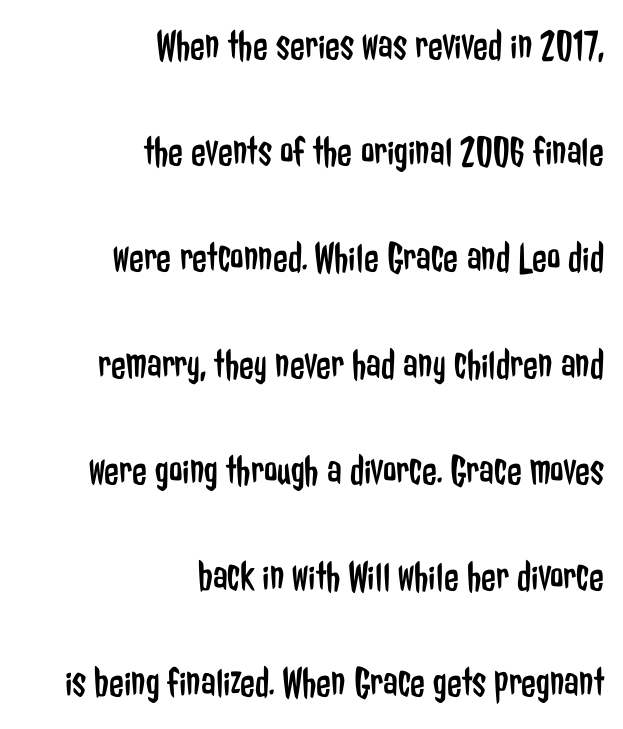
Q: Is the text bold? A: No.
Q: Is the text italic (slanted)? A: No, it is upright.
Q: Is the typeface a serif or a sans-serif typeface? A: Sans-serif.
Q: Is the text underlined? A: No.
Q: How is the paragraph aligned? A: Right-aligned.
Q: Is the spacing between letters normal or unusually wide? A: Normal.
Q: Is the spacing between lines tight, normal or loose? A: Loose.
Q: Width (condensed, normal, or wide)? A: Condensed.
Q: Stroke contrast? A: Low.
Q: x-height? A: Medium.
Q: Monospaced? A: No.
